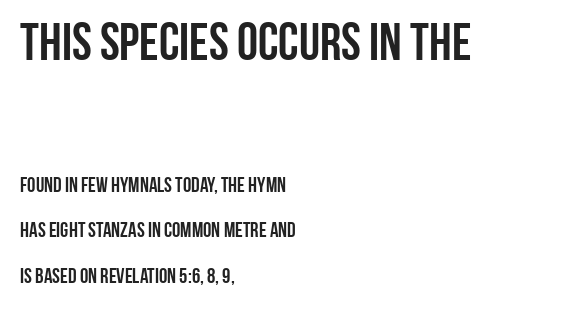
The letters advance in unequal steps, a hallmark of proportional type. Check where the strokes stop: nothing finishes them off — pure sans. Students, note that the glyphs here touch the page at normal intervals. This rendering uses left alignment, leaving the right contour irregular. In this sample the first text group is rendered at the bigger scale.
